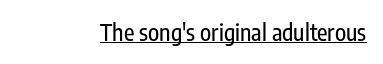
{"italic": "no", "underline": "yes", "letter_spacing": "normal", "letter_spacing_em": 0.0, "glyph_px": 23}
